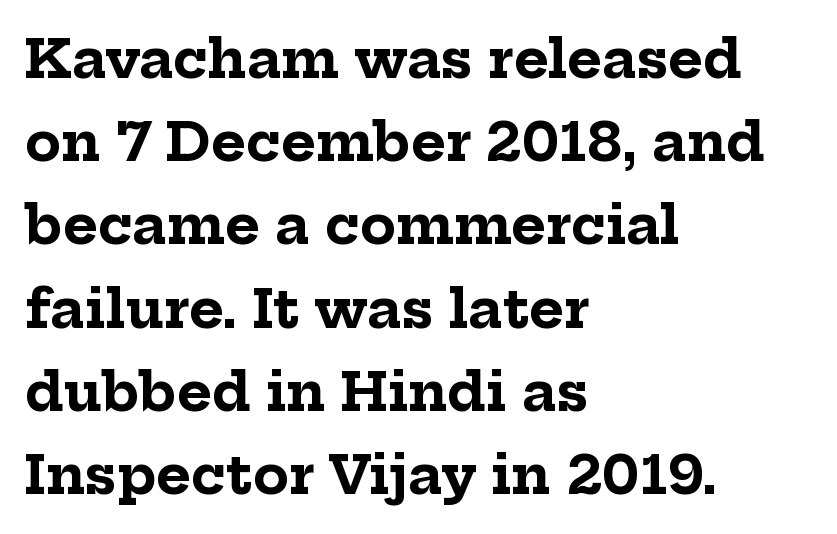
Q: Is the text bold? A: Yes.
Q: Is the text italic (slanted)? A: No, it is upright.
Q: Is the typeface a serif or a sans-serif typeface? A: Serif.
Q: Is the text underlined? A: No.
Q: How is the paragraph aligned? A: Left-aligned.
Q: Is the spacing between letters normal or unusually wide? A: Normal.
Q: Is the spacing between lines tight, normal or loose? A: Normal.
Q: Width (condensed, normal, or wide)? A: Normal.
Q: Stroke contrast? A: Low.
Q: x-height? A: Medium.
Q: Monospaced? A: No.
